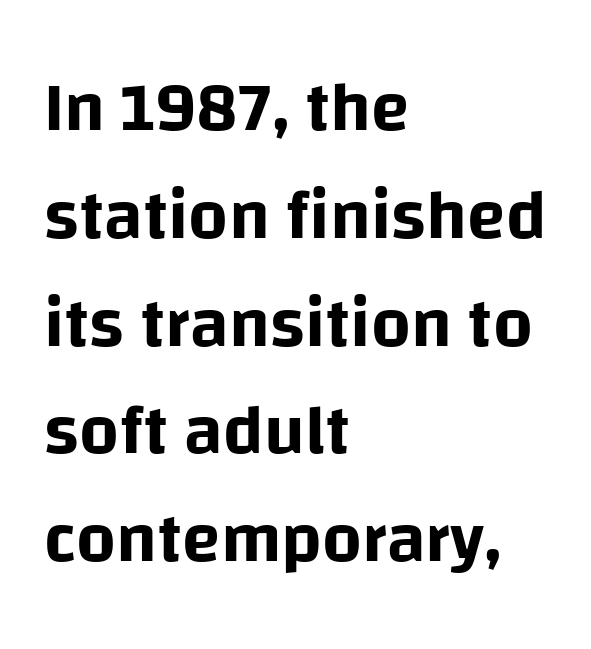
Q: Is the text italic (slanted)? A: No, it is upright.
Q: Is the typeface a serif or a sans-serif typeface? A: Sans-serif.
Q: Is the text underlined? A: No.
Q: How is the paragraph aligned? A: Left-aligned.
Q: Is the spacing between letters normal or unusually wide? A: Normal.
Q: Is the spacing between lines tight, normal or loose? A: Normal.
Q: Width (condensed, normal, or wide)? A: Normal.
Q: Stroke contrast? A: Low.
Q: x-height? A: Large.
Q: Monospaced? A: No.
